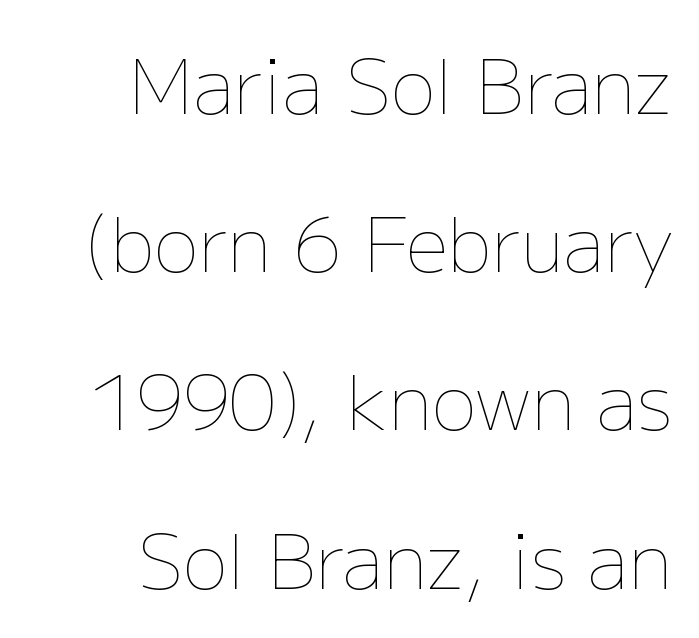
The image shows 75 px thin type, upright; set right-aligned, loose line spacing (2.11x), normal letter spacing, not underlined; low stroke contrast and a medium x-height.
